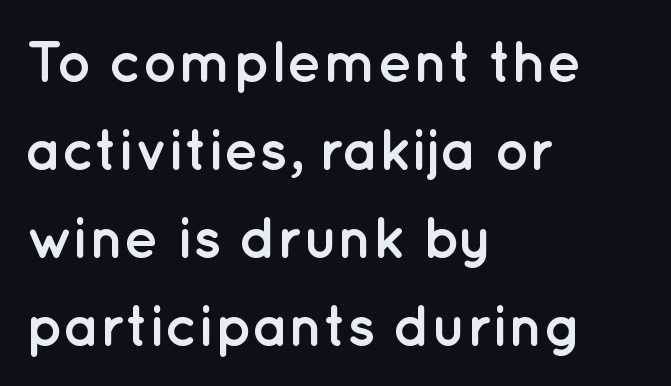
On the weight axis this lands at bold, roughly 700. Quick note: interline space is typical. The space beneath each line is pristine and unruled. These lines stack with their left ends in a neat column. This sample uses an upright cut, with every glyph sitting square on the baseline. Proportional: the letters do not fall into vertical columns.
